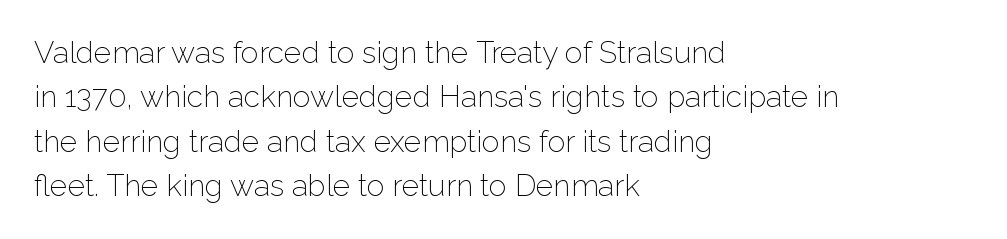
The image shows 30 px light sans-serif type, upright; set left-aligned, normal line spacing (1.48x), normal letter spacing, not underlined; low stroke contrast and a medium x-height.
